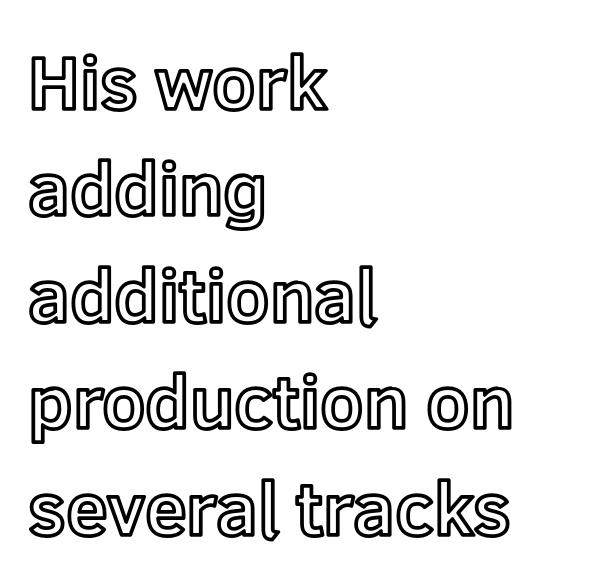
The image shows 75 px text type, upright; set left-aligned, normal line spacing (1.42x), normal letter spacing, not underlined; a medium x-height.
